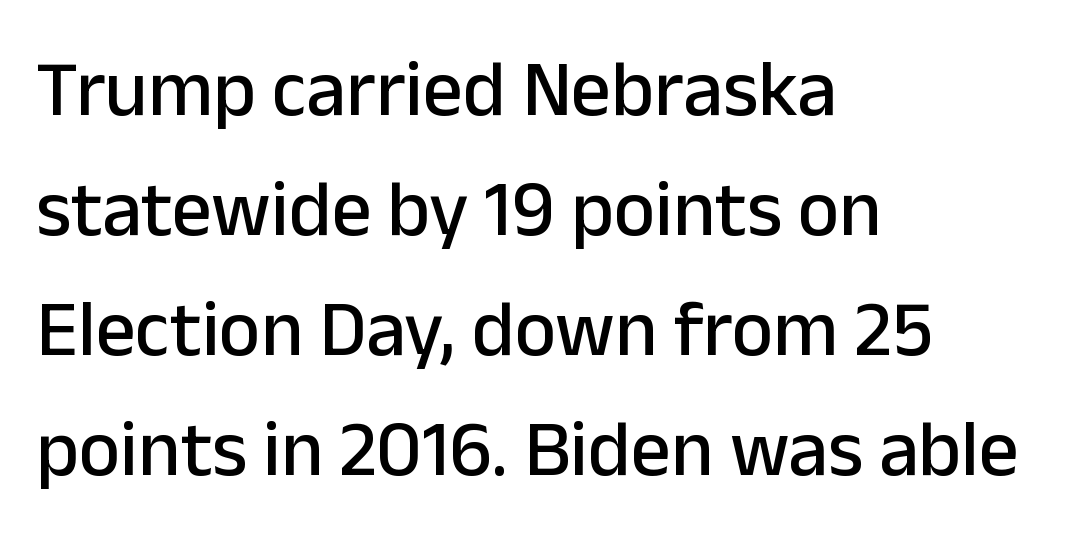
{"serif": "no", "italic": "no", "width": "normal", "stroke_contrast": "low", "x_height": "medium", "monospaced": "no", "underline": "no", "align": "left", "line_spacing": "normal", "line_spacing_ratio": 1.52, "letter_spacing": "normal", "letter_spacing_em": 0.0, "glyph_px": 79}
